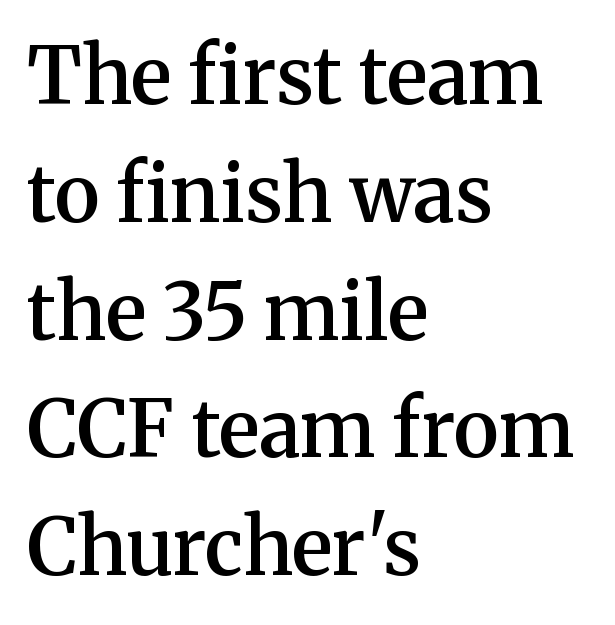
This rendering leaves character spacing at its baseline value. The vertical gap from one line to the next is medium. Which margin do the lines hug? The left one — the right edge is uneven. No italicization has been applied; the sample stays upright. Unmarked baselines from the first word to the last. Is this a sans? No — the strokes have serifs.
